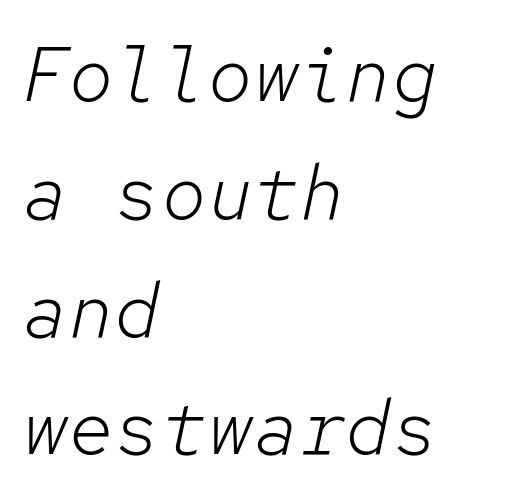
Q: Is the text bold? A: No.
Q: Is the text italic (slanted)? A: Yes, it leans right by about 12 degrees.
Q: Is the text underlined? A: No.
Q: How is the paragraph aligned? A: Left-aligned.
Q: Is the spacing between letters normal or unusually wide? A: Normal.
Q: Is the spacing between lines tight, normal or loose? A: Normal.
Q: Width (condensed, normal, or wide)? A: Normal.
Q: Stroke contrast? A: Low.
Q: x-height? A: Medium.
Q: Monospaced? A: Yes.
